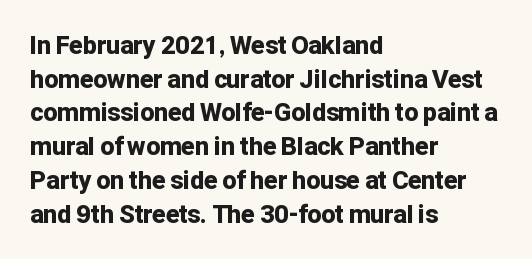
The image shows 25 px bold type, upright; set left-aligned, normal line spacing (1.35x), normal letter spacing, not underlined.
